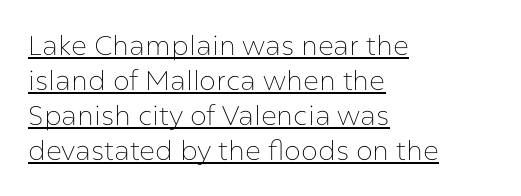
{"italic": "no", "bold": "no", "underline": "yes", "align": "left", "line_spacing": "normal", "line_spacing_ratio": 1.3, "letter_spacing": "normal", "letter_spacing_em": 0.0, "glyph_px": 27}
